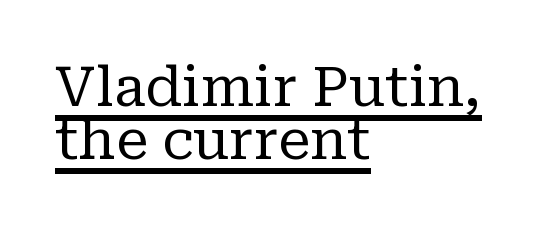
The image shows 55 px regular-weight serif type, upright; set left-aligned, tight line spacing (0.96x), normal letter spacing, underlined; low stroke contrast and a medium x-height.
